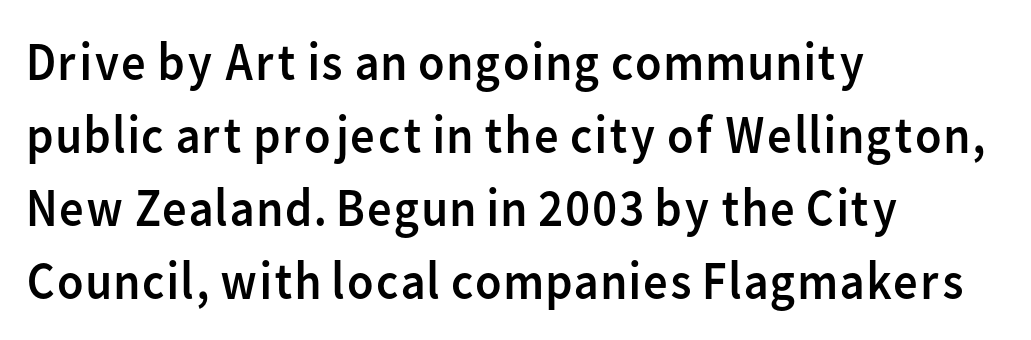
Q: Is the text bold? A: No.
Q: Is the text italic (slanted)? A: No, it is upright.
Q: Is the typeface a serif or a sans-serif typeface? A: Sans-serif.
Q: Is the text underlined? A: No.
Q: How is the paragraph aligned? A: Left-aligned.
Q: Is the spacing between letters normal or unusually wide? A: Normal.
Q: Is the spacing between lines tight, normal or loose? A: Normal.
Q: Width (condensed, normal, or wide)? A: Normal.
Q: Stroke contrast? A: Low.
Q: x-height? A: Medium.
Q: Monospaced? A: No.
